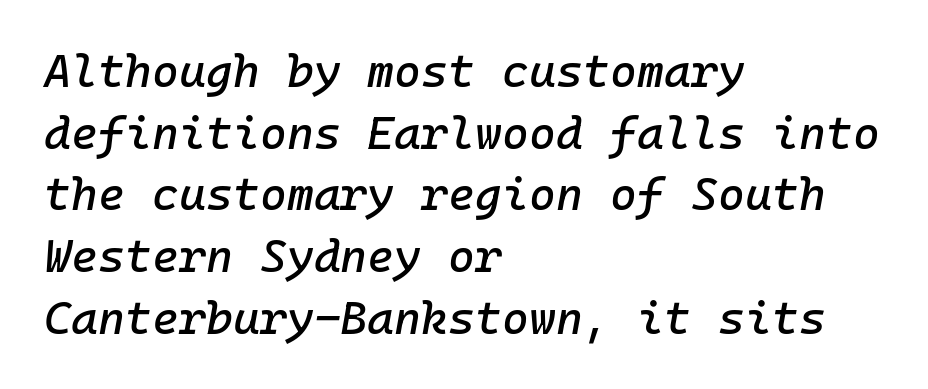
The rendering keeps characters at their native spacing. Does the copy run flush right? No — it runs flush left. Rendered with sloped, italic letterforms. The designer left line spacing at the default.
